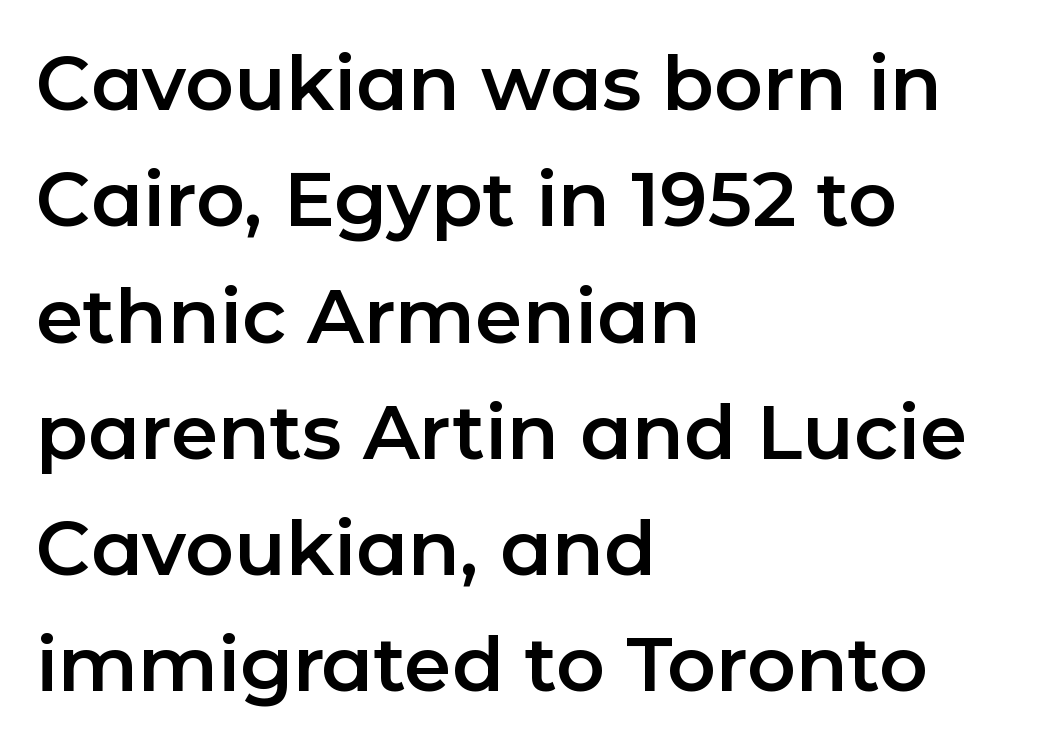
The image shows 76 px sans-serif type, upright; set left-aligned, normal line spacing (1.53x), normal letter spacing, not underlined; low stroke contrast and a medium x-height.
